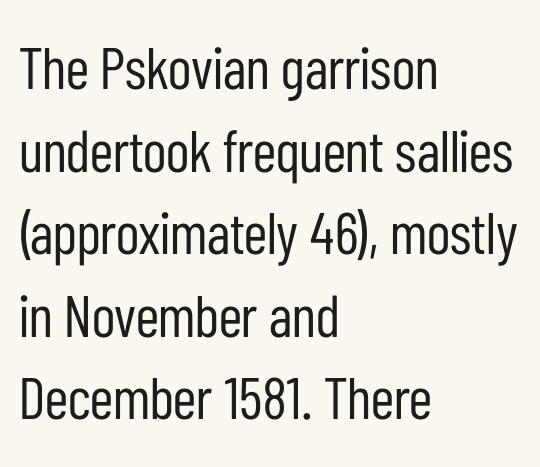
The image shows 59 px regular-weight, condensed sans-serif type, upright; set left-aligned, normal line spacing (1.4x), normal letter spacing, not underlined; low stroke contrast and a medium x-height.
